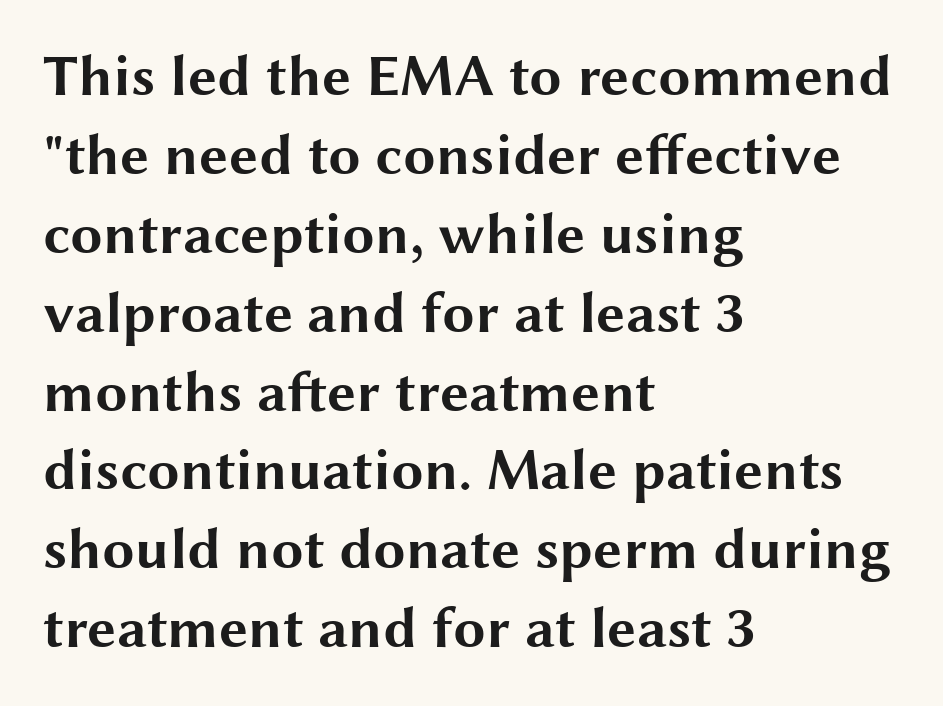
{"serif": "no", "italic": "no", "bold": "yes", "weight": "bold", "width": "wide", "stroke_contrast": "medium", "x_height": "medium", "monospaced": "no", "underline": "no", "align": "left", "line_spacing": "normal", "line_spacing_ratio": 1.36, "letter_spacing": "normal", "letter_spacing_em": 0.0, "glyph_px": 58}
